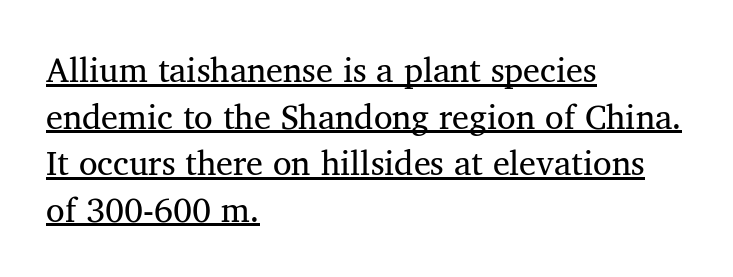
Q: Is the text bold? A: No.
Q: Is the text italic (slanted)? A: No, it is upright.
Q: Is the typeface a serif or a sans-serif typeface? A: Serif.
Q: Is the text underlined? A: Yes.
Q: How is the paragraph aligned? A: Left-aligned.
Q: Is the spacing between letters normal or unusually wide? A: Normal.
Q: Is the spacing between lines tight, normal or loose? A: Normal.
Q: Width (condensed, normal, or wide)? A: Normal.
Q: Stroke contrast? A: Medium.
Q: x-height? A: Medium.
Q: Monospaced? A: No.
